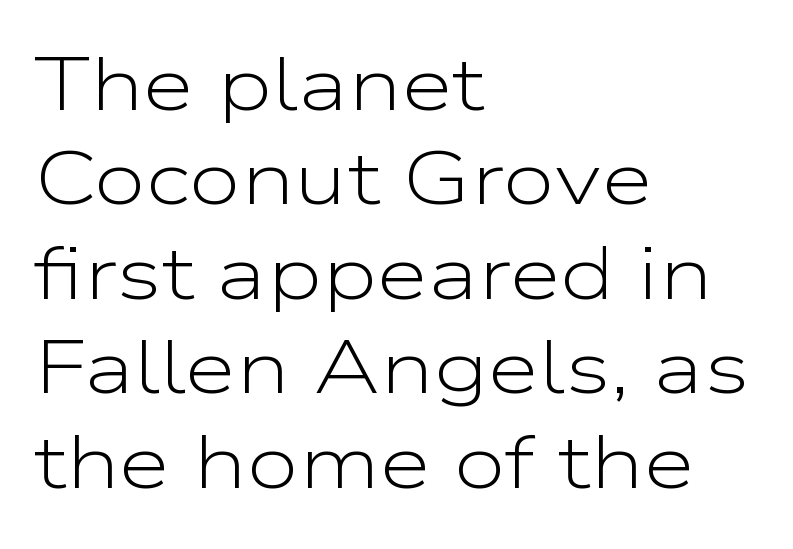
Looks like regular typesetting: each glyph gets only the width it needs. Letter spacing: default. The leading is moderate, giving the passage an even texture. Upright lettering throughout. Observe the absence of serifs on each vertical stroke in this sample. The strokes carry an ordinary text weight at most.
